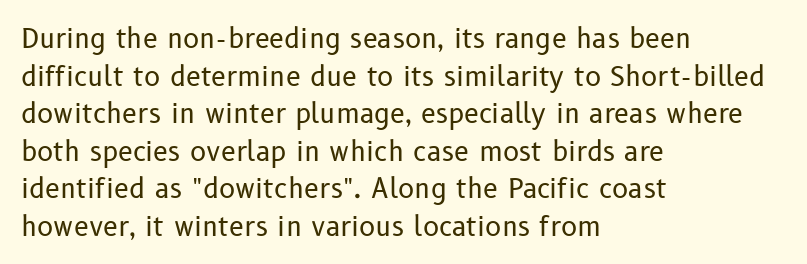
{"italic": "no", "bold": "no", "underline": "no", "align": "left", "line_spacing": "normal", "line_spacing_ratio": 1.39, "letter_spacing": "normal", "letter_spacing_em": 0.0, "glyph_px": 27}
